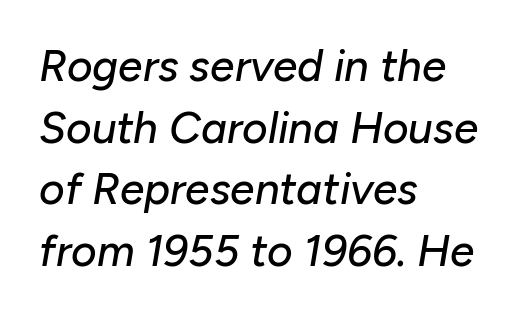
The ragged edge is on the right, which tells us the setting is flush left. Underlining? Definitely not there. Between one letter and the next there's only the usual sliver of space. Think of a printed novel: that variable character pitch is what you see here.
